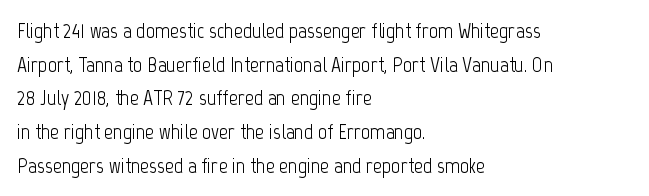
The image shows 22 px text type, upright; set left-aligned, normal line spacing (1.53x), normal letter spacing, not underlined.
